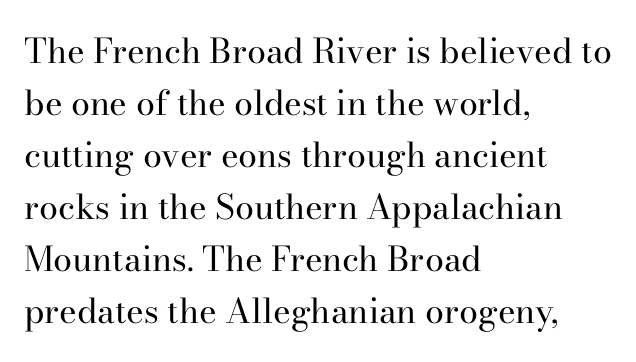
Q: Is the text bold? A: No.
Q: Is the text italic (slanted)? A: No, it is upright.
Q: Is the typeface a serif or a sans-serif typeface? A: Serif.
Q: Is the text underlined? A: No.
Q: How is the paragraph aligned? A: Left-aligned.
Q: Is the spacing between letters normal or unusually wide? A: Normal.
Q: Is the spacing between lines tight, normal or loose? A: Normal.
Q: Width (condensed, normal, or wide)? A: Normal.
Q: Stroke contrast? A: High.
Q: x-height? A: Small.
Q: Monospaced? A: No.
